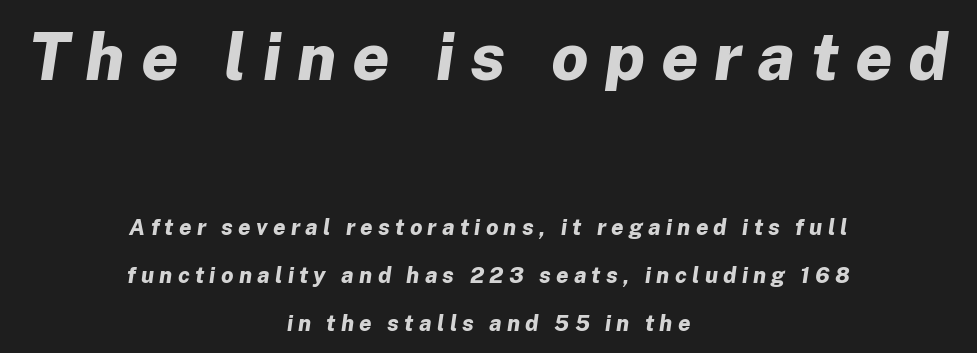
{"italic": "yes", "lean": "right", "slant_degrees": 8, "bold": "yes", "weight": "bold", "width": "normal", "stroke_contrast": "low", "x_height": "medium", "monospaced": "no", "underline": "no", "align": "center", "line_spacing": "loose", "line_spacing_ratio": 2.18, "letter_spacing": "wide", "letter_spacing_em": 0.24, "larger_block": "first", "size_ratio": 3.0, "glyph_px": 66}
